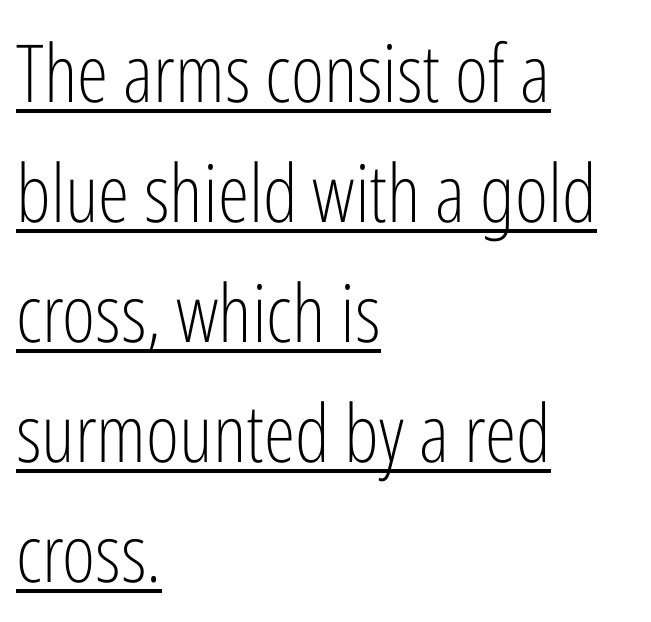
{"serif": "no", "italic": "no", "bold": "no", "weight": "light", "width": "condensed", "stroke_contrast": "low", "x_height": "medium", "monospaced": "no", "underline": "yes", "align": "left", "line_spacing": "normal", "line_spacing_ratio": 1.5, "letter_spacing": "normal", "letter_spacing_em": 0.0, "glyph_px": 80}
